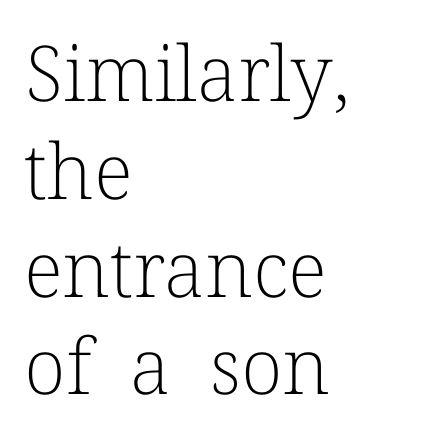
Compared with typical body copy, the letter spacing here is the same. Is there any slant? The stems are plumb. Is this a fixed-width face? No — the glyphs have proportional, varying widths. Is this a sans? No — the strokes have serifs. Which margin do the lines hug? The left one — the right edge is uneven.
